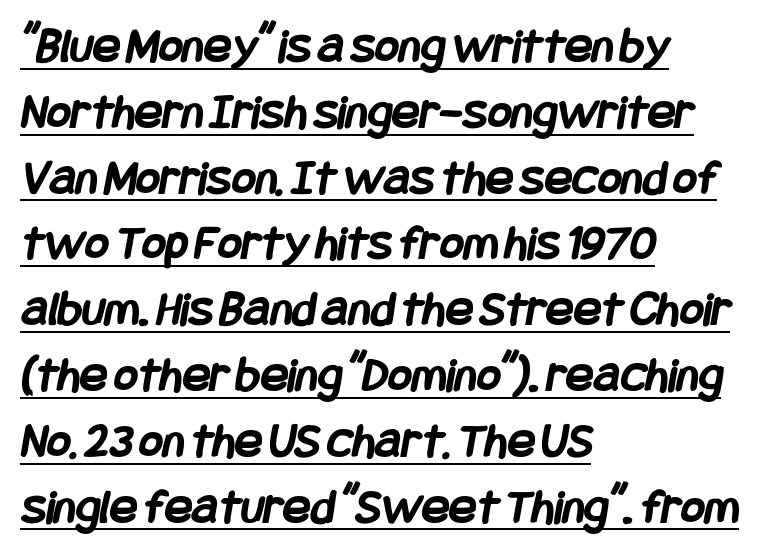
The image shows 51 px semibold, condensed sans-serif type; set left-aligned, normal line spacing (1.29x), normal letter spacing, underlined; low stroke contrast and a large x-height.
